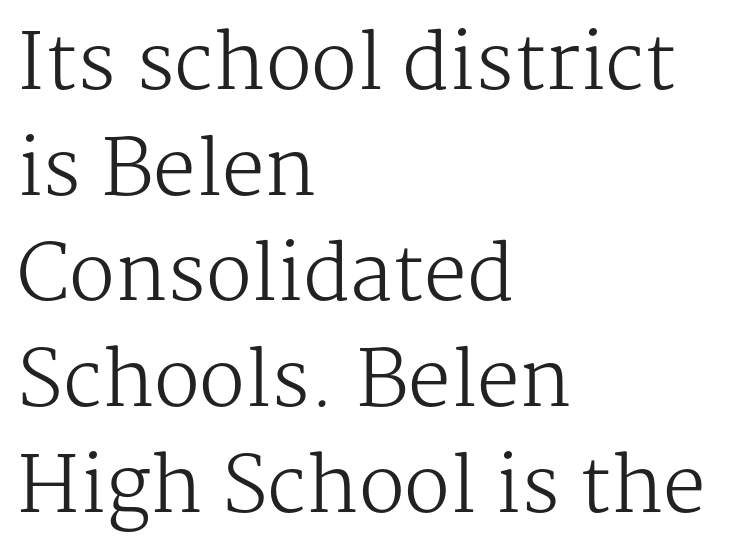
{"serif": "yes", "italic": "no", "bold": "no", "weight": "regular", "width": "normal", "stroke_contrast": "medium", "x_height": "medium", "monospaced": "no", "underline": "no", "align": "left", "line_spacing": "normal", "line_spacing_ratio": 1.39, "letter_spacing": "normal", "letter_spacing_em": 0.0, "glyph_px": 76}
